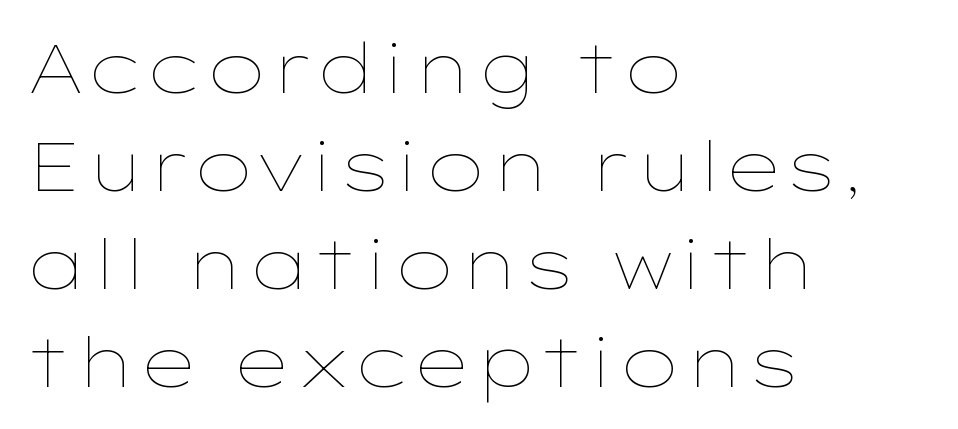
{"italic": "no", "bold": "no", "weight": "thin", "width": "wide", "stroke_contrast": "low", "x_height": "medium", "monospaced": "no", "underline": "no", "align": "left", "line_spacing": "normal", "line_spacing_ratio": 1.44, "letter_spacing": "normal", "letter_spacing_em": 0.0, "glyph_px": 68}
